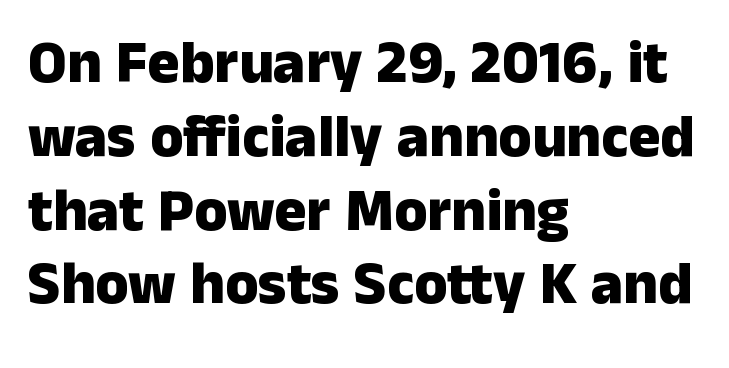
The glyphs in this specimen are sans serif. Summary of weight: heavy, a full bold. These lines are rendered in a variable-pitch font. Descender tails drop into unmarked territory.
